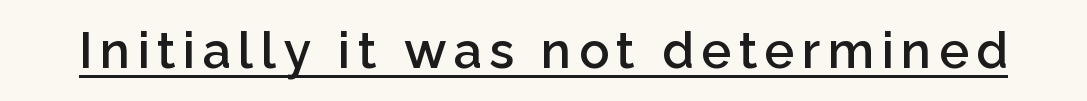
{"serif": "no", "italic": "no", "bold": "semi", "weight": "semibold", "width": "normal", "stroke_contrast": "low", "x_height": "medium", "monospaced": "no", "underline": "yes", "glyph_px": 50}
